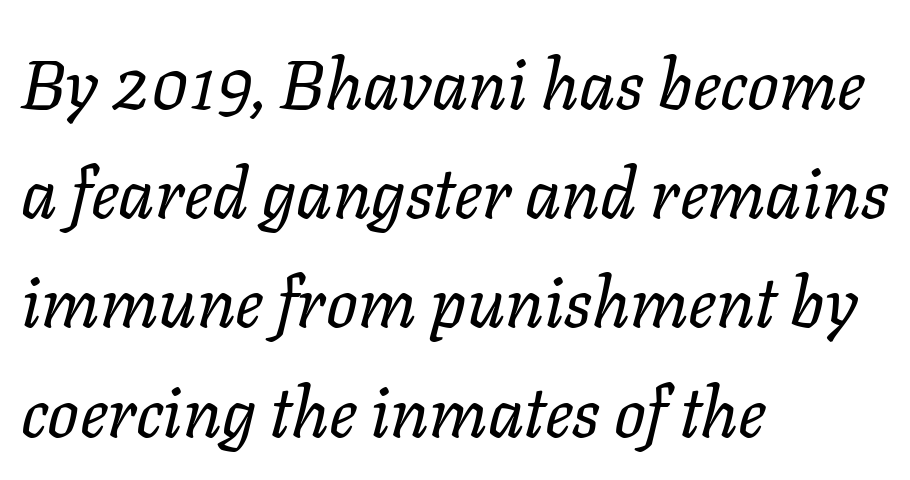
The image shows 70 px regular-weight type, italic (leaning right); set left-aligned, normal line spacing (1.56x), normal letter spacing, not underlined; low stroke contrast and a medium x-height.
